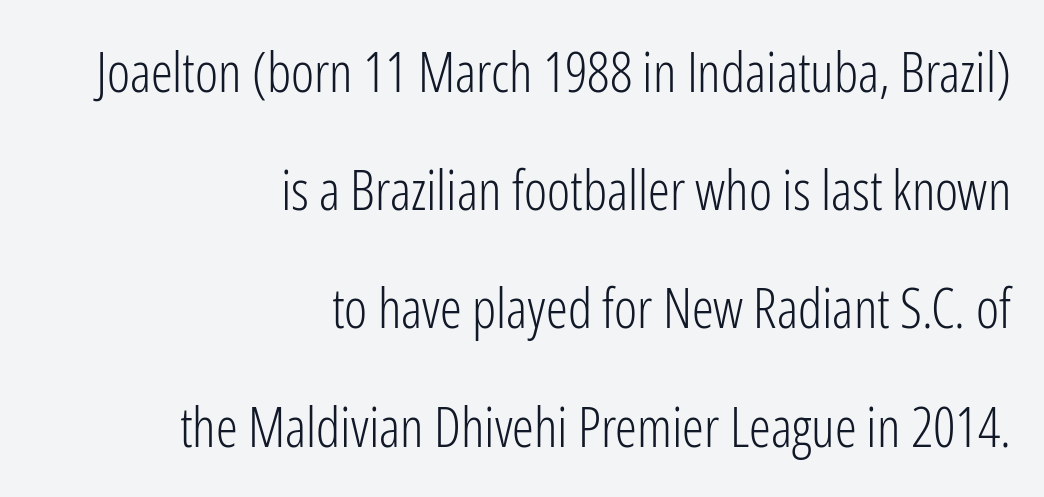
The horizontal fit of the characters is conventional and even. The lines are spread far apart with generous leading. Style check: upright. The letters carry no serifs — their stems end cleanly without finishing strokes.
